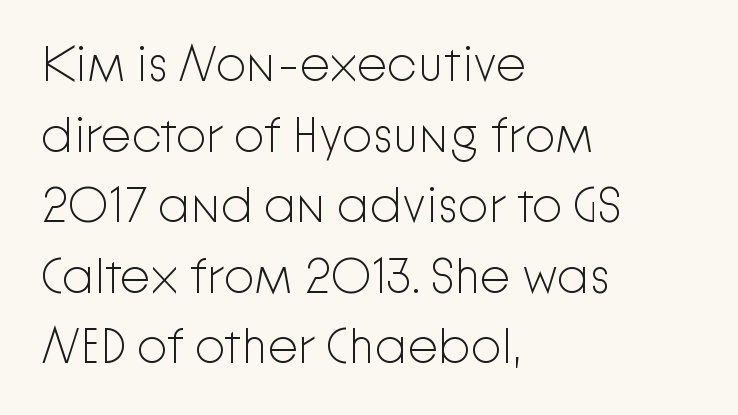
The image shows 49 px light sans-serif type, upright; set left-aligned, normal line spacing (1.44x), normal letter spacing, not underlined; low stroke contrast and a medium x-height.
